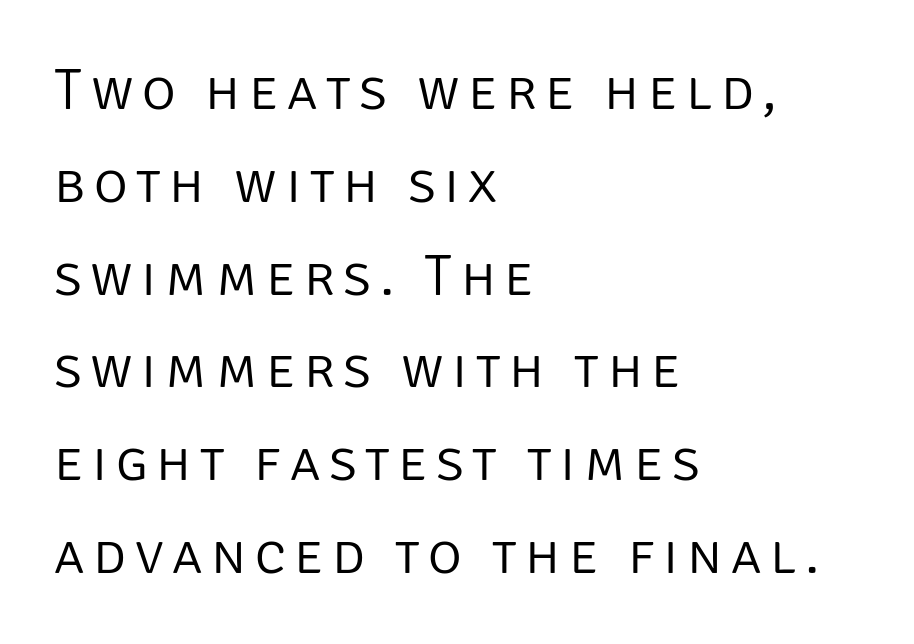
The image shows 58 px light sans-serif type, upright; set left-aligned, normal line spacing (1.6x), not underlined; low stroke contrast and a large x-height.
